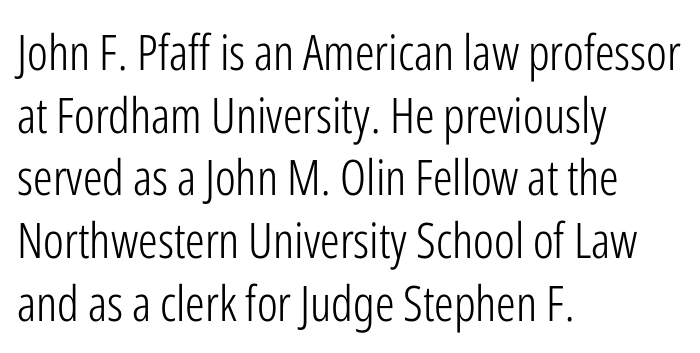
{"serif": "no", "italic": "no", "bold": "no", "weight": "light", "width": "condensed", "stroke_contrast": "low", "x_height": "medium", "monospaced": "no", "underline": "no", "align": "left", "line_spacing": "normal", "line_spacing_ratio": 1.28, "letter_spacing": "normal", "letter_spacing_em": 0.0, "glyph_px": 49}
